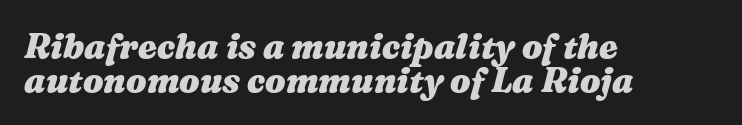
A clean baseline with only descenders dipping below it. In terms of posture, this sample is oblique. The designer dialed line spacing down below the default. What stands out about the letter spacing? Nothing — it is the standard amount. A typesetter would call this proportional, since set widths differ per character.
